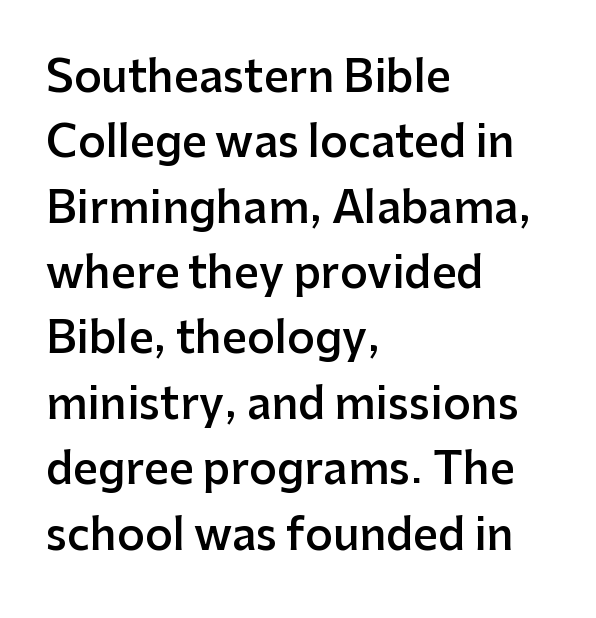
Q: Is the text bold? A: Semi-bold.
Q: Is the text italic (slanted)? A: No, it is upright.
Q: Is the typeface a serif or a sans-serif typeface? A: Sans-serif.
Q: Is the text underlined? A: No.
Q: How is the paragraph aligned? A: Left-aligned.
Q: Is the spacing between letters normal or unusually wide? A: Normal.
Q: Is the spacing between lines tight, normal or loose? A: Normal.
Q: Width (condensed, normal, or wide)? A: Normal.
Q: Stroke contrast? A: Low.
Q: x-height? A: Medium.
Q: Monospaced? A: No.
